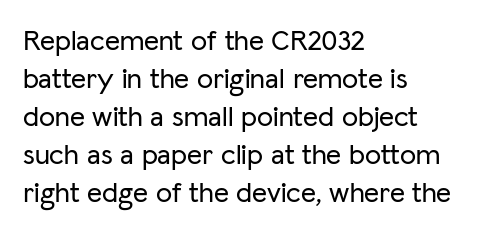
Q: Is the text italic (slanted)? A: No, it is upright.
Q: Is the typeface a serif or a sans-serif typeface? A: Sans-serif.
Q: Is the text underlined? A: No.
Q: How is the paragraph aligned? A: Left-aligned.
Q: Is the spacing between letters normal or unusually wide? A: Normal.
Q: Is the spacing between lines tight, normal or loose? A: Normal.
Q: Width (condensed, normal, or wide)? A: Normal.
Q: Stroke contrast? A: Low.
Q: x-height? A: Medium.
Q: Monospaced? A: No.
